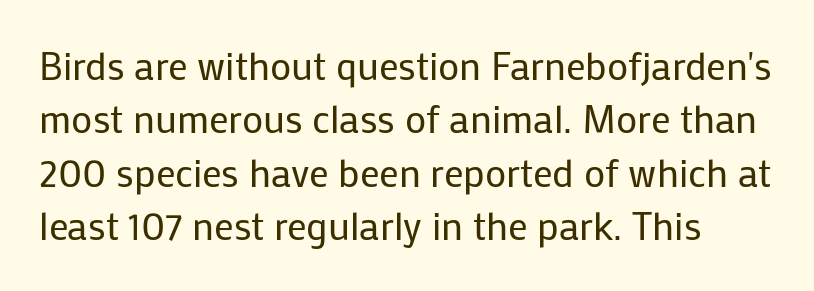
The image shows 39 px regular-weight sans-serif type, upright; set left-aligned, normal line spacing (1.37x), normal letter spacing, not underlined; low stroke contrast and a medium x-height.
